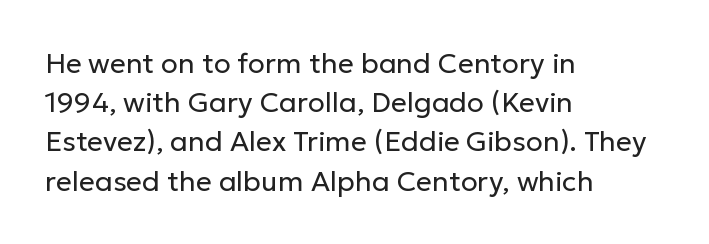
Q: Is the text bold? A: No.
Q: Is the text italic (slanted)? A: No, it is upright.
Q: Is the typeface a serif or a sans-serif typeface? A: Sans-serif.
Q: Is the text underlined? A: No.
Q: How is the paragraph aligned? A: Left-aligned.
Q: Is the spacing between letters normal or unusually wide? A: Normal.
Q: Is the spacing between lines tight, normal or loose? A: Normal.
Q: Width (condensed, normal, or wide)? A: Normal.
Q: Stroke contrast? A: Low.
Q: x-height? A: Medium.
Q: Monospaced? A: No.
